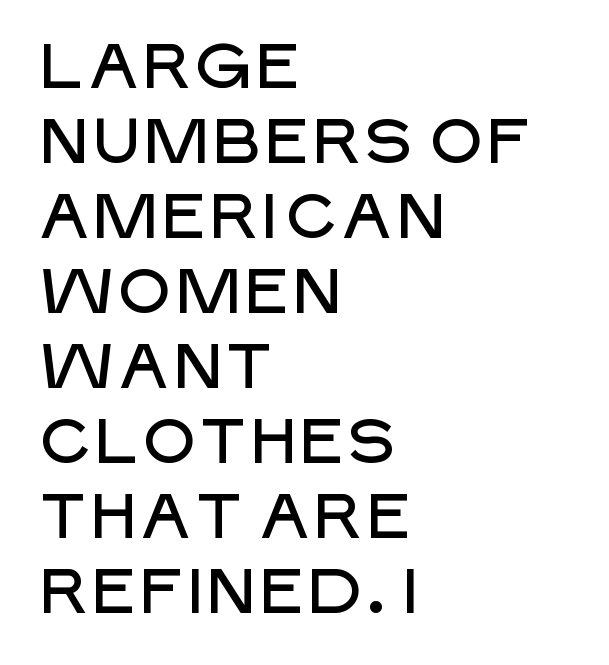
{"serif": "no", "italic": "no", "width": "normal", "stroke_contrast": "low", "x_height": "large", "monospaced": "no", "underline": "no", "align": "left", "line_spacing_ratio": 1.21, "letter_spacing": "normal", "letter_spacing_em": 0.0, "glyph_px": 62}
